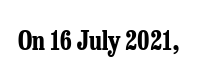
{"italic": "no", "bold": "yes", "underline": "no", "letter_spacing": "normal", "letter_spacing_em": 0.0, "glyph_px": 25}
